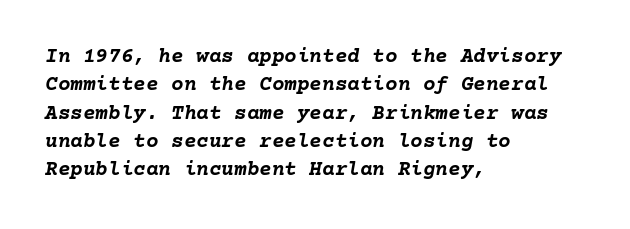
The image shows 21 px bold type, italic (leaning right); set left-aligned, normal line spacing (1.35x), normal letter spacing, not underlined.
